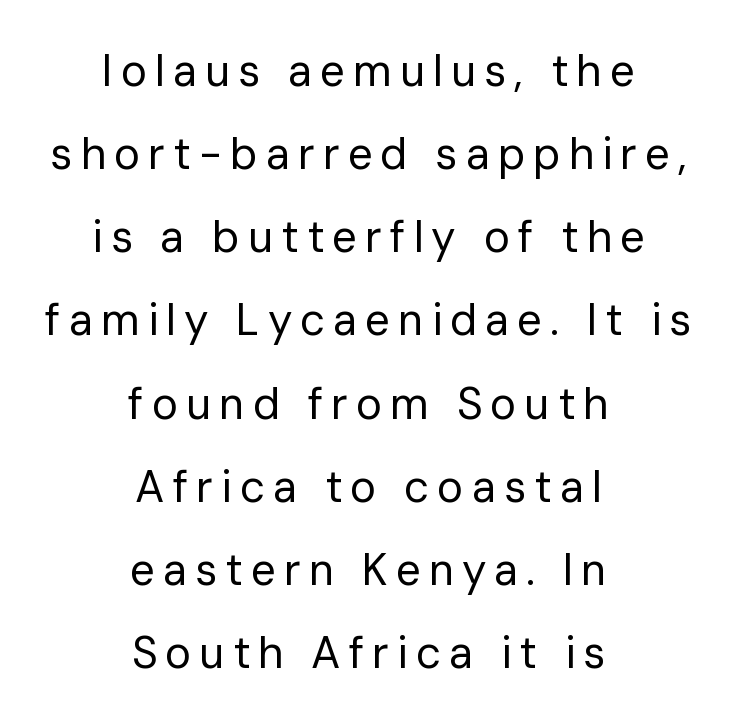
The image shows 44 px regular-weight sans-serif type, upright; set centered, line spacing 1.89x, not underlined; low stroke contrast and a medium x-height.
